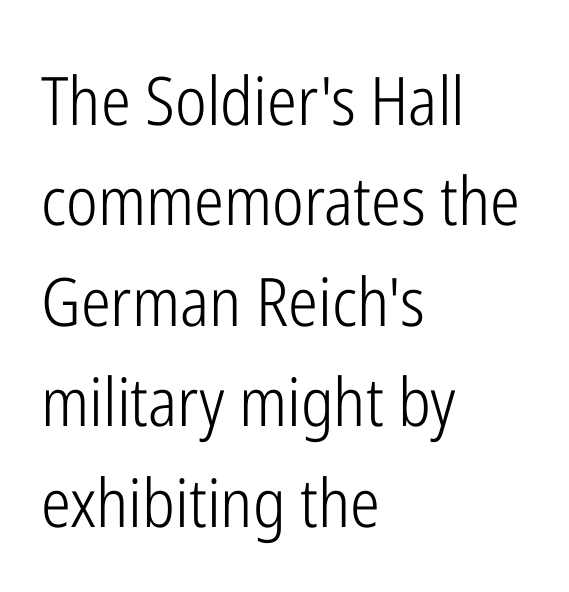
The image shows 67 px light, condensed sans-serif type, upright; set left-aligned, normal line spacing (1.5x), normal letter spacing, not underlined; low stroke contrast and a medium x-height.
